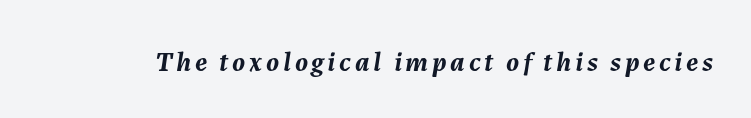
The image shows 28 px semibold type, italic (leaning right); set not underlined; medium stroke contrast and a medium x-height.
